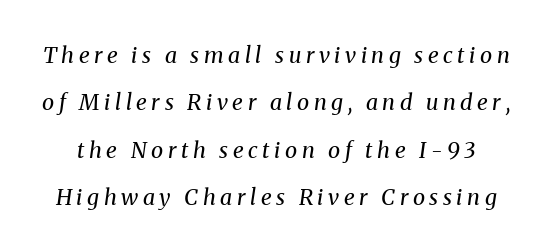
Q: Is the text bold? A: No.
Q: Is the text italic (slanted)? A: Yes, it leans right by about 8 degrees.
Q: Is the text underlined? A: No.
Q: Is the spacing between letters normal or unusually wide? A: Unusually wide.
Q: Is the spacing between lines tight, normal or loose? A: Loose.
